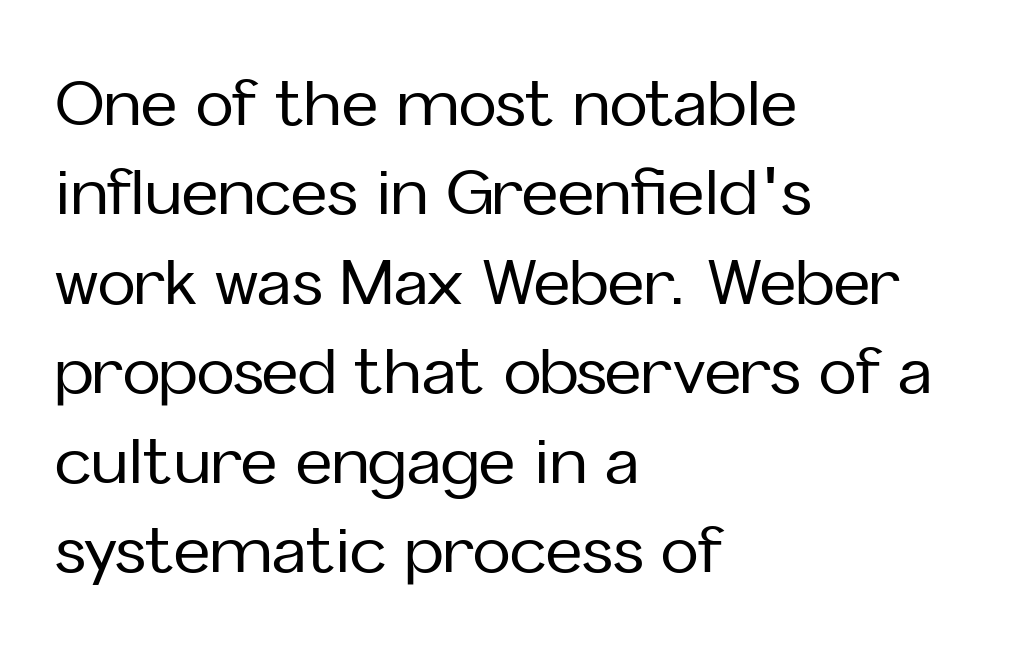
{"serif": "no", "italic": "no", "width": "normal", "stroke_contrast": "low", "x_height": "medium", "monospaced": "no", "underline": "no", "align": "left", "line_spacing": "normal", "line_spacing_ratio": 1.42, "letter_spacing": "normal", "letter_spacing_em": 0.0, "glyph_px": 63}
